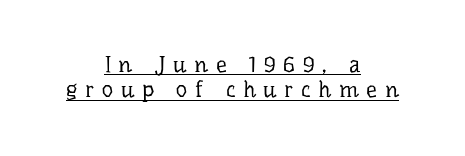
Underlined type. The strokes are not fattened; the text isn't bold. You could only call the tracking loose — the letters float apart. The rendering positions every line midway between the sides. This sample trades vertical openness for compactness between lines. It's the straight-up-and-down kind of type.
